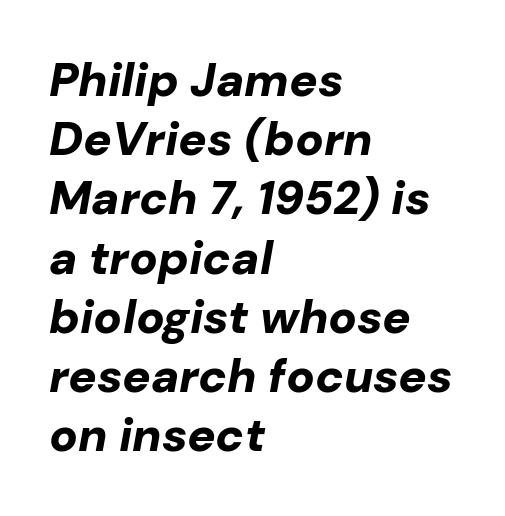
Q: Is the text bold? A: Yes.
Q: Is the text italic (slanted)? A: Yes, it leans right by about 10 degrees.
Q: Is the text underlined? A: No.
Q: How is the paragraph aligned? A: Left-aligned.
Q: Is the spacing between letters normal or unusually wide? A: Normal.
Q: Is the spacing between lines tight, normal or loose? A: Normal.
Q: Width (condensed, normal, or wide)? A: Normal.
Q: Stroke contrast? A: Low.
Q: x-height? A: Medium.
Q: Monospaced? A: No.
